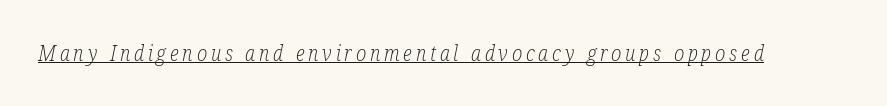
The image shows 21 px text type, italic (leaning right); set underlined.
